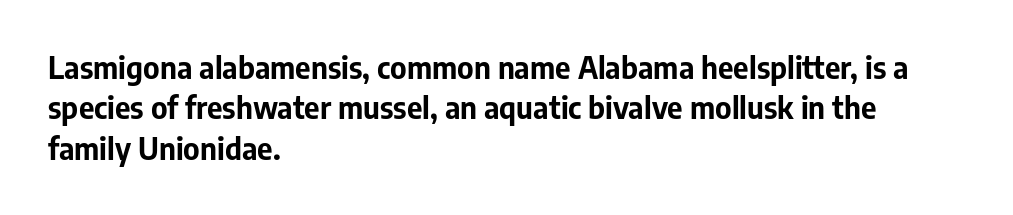
Q: Is the text bold? A: Yes.
Q: Is the text italic (slanted)? A: No, it is upright.
Q: Is the typeface a serif or a sans-serif typeface? A: Sans-serif.
Q: Is the text underlined? A: No.
Q: How is the paragraph aligned? A: Left-aligned.
Q: Is the spacing between letters normal or unusually wide? A: Normal.
Q: Is the spacing between lines tight, normal or loose? A: Normal.
Q: Width (condensed, normal, or wide)? A: Normal.
Q: Stroke contrast? A: Low.
Q: x-height? A: Medium.
Q: Monospaced? A: No.
